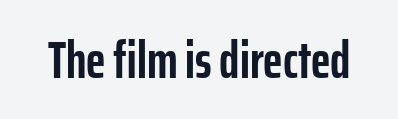
{"serif": "no", "italic": "no", "bold": "yes", "weight": "semibold", "width": "condensed", "stroke_contrast": "low", "x_height": "medium", "monospaced": "no", "underline": "no", "letter_spacing": "normal", "letter_spacing_em": 0.0, "glyph_px": 52}
